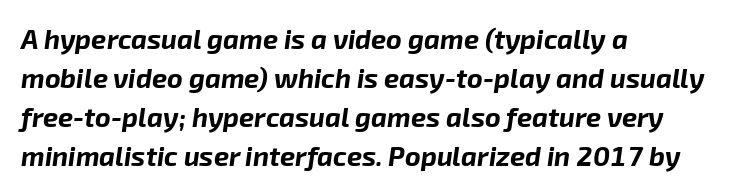
Q: Is the text bold? A: Yes.
Q: Is the text italic (slanted)? A: Yes, it leans right by about 8 degrees.
Q: Is the text underlined? A: No.
Q: How is the paragraph aligned? A: Left-aligned.
Q: Is the spacing between letters normal or unusually wide? A: Normal.
Q: Is the spacing between lines tight, normal or loose? A: Normal.
